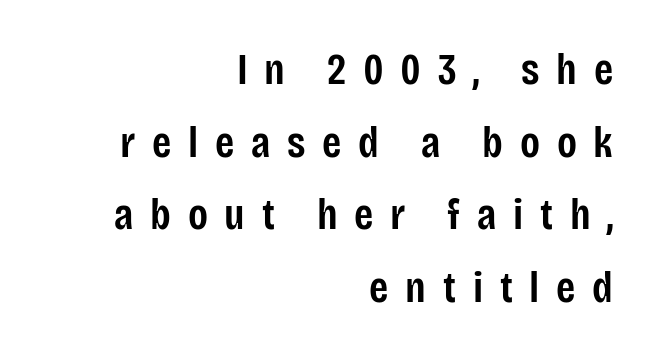
{"serif": "no", "italic": "no", "bold": "semi", "weight": "semibold", "width": "condensed", "stroke_contrast": "low", "x_height": "large", "monospaced": "no", "underline": "no", "align": "right", "line_spacing": "normal", "line_spacing_ratio": 1.65, "letter_spacing": "wide", "letter_spacing_em": 0.38, "glyph_px": 44}
